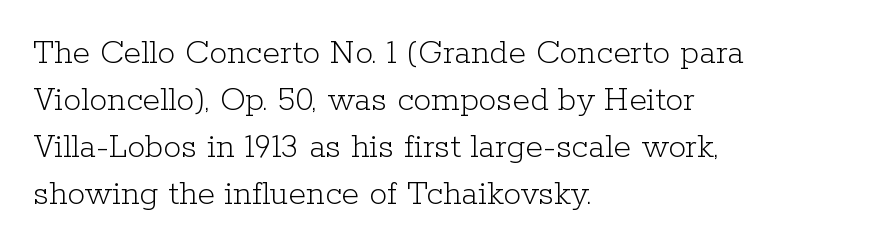
Little horizontal feet cap the strokes, marking this as serif type. The area under the type is left untouched. Is the letter spacing exaggerated? No — it looks like the ordinary default. No italicization has been applied; the sample stays upright. Character widths vary here, with narrow letters taking less room than wide ones.
